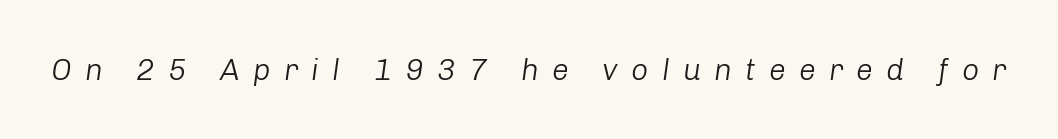
{"italic": "yes", "lean": "right", "slant_degrees": 8, "bold": "no", "weight": "light", "width": "normal", "stroke_contrast": "low", "x_height": "medium", "monospaced": "no", "underline": "no", "letter_spacing": "wide", "letter_spacing_em": 0.44, "glyph_px": 30}
